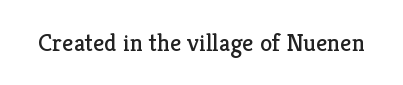
{"italic": "no", "bold": "no", "underline": "no", "letter_spacing": "normal", "letter_spacing_em": 0.0, "glyph_px": 25}
